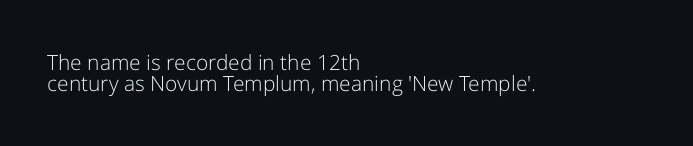
Compared with typical paragraphs, the rows here are closer together. Inter-character spacing is left at the font's built-in metrics. The specimen omits any rule beneath the text block's lines. A student would call this left alignment; a typographer would say flush left, rag right. Italic: no, the glyphs are upright roman.
